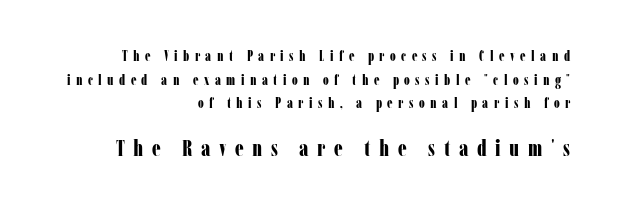
The image shows 22 px bold type, upright; set right-aligned, normal line spacing (1.68x), unusually wide letter spacing (+0.39 em), not underlined; the second (bottom) block is 1.57x larger.
